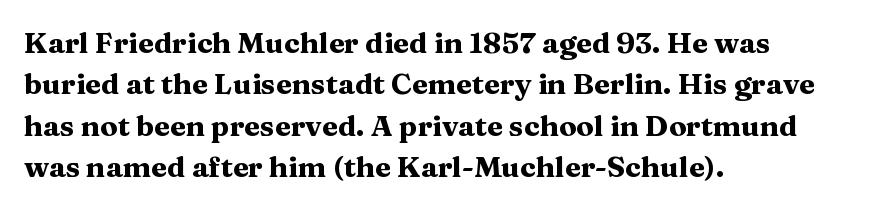
Does the lettering tilt? It doesn't — this is upright. Every row of glyphs begins at an identical x-position on the left. Is the type bold? Yes — the strokes are clearly thick and heavy. These lines sit exactly where default settings would place them.
